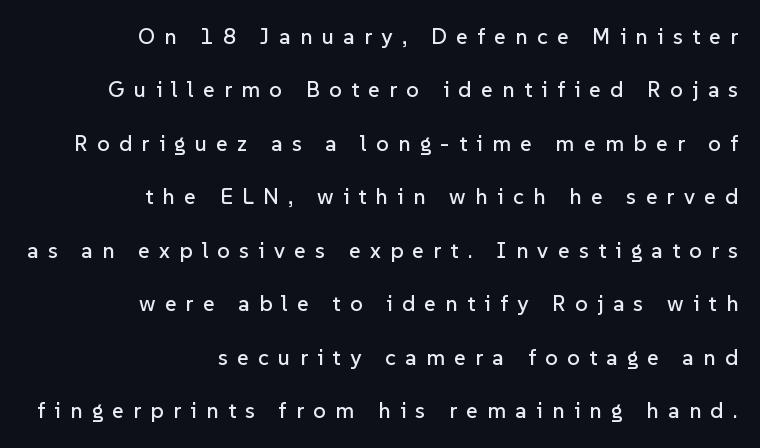
{"italic": "no", "underline": "no", "align": "right", "line_spacing": "loose", "line_spacing_ratio": 2.43, "letter_spacing": "wide", "letter_spacing_em": 0.43, "glyph_px": 22}
